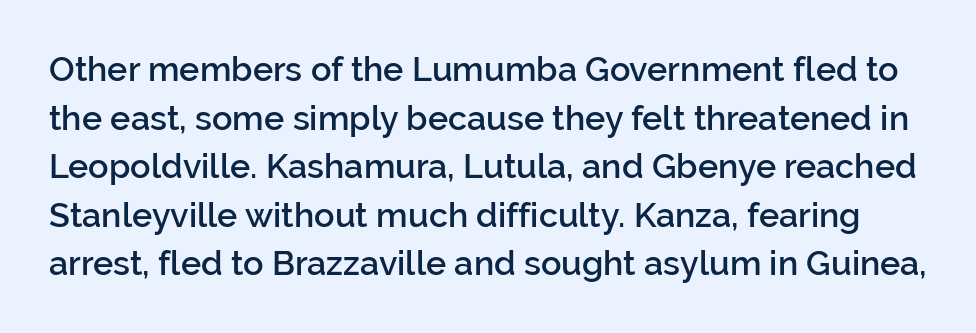
{"serif": "no", "italic": "no", "bold": "semi", "weight": "semibold", "width": "normal", "stroke_contrast": "low", "x_height": "medium", "monospaced": "no", "underline": "no", "line_spacing": "normal", "line_spacing_ratio": 1.43, "letter_spacing": "normal", "letter_spacing_em": 0.0, "glyph_px": 34}
